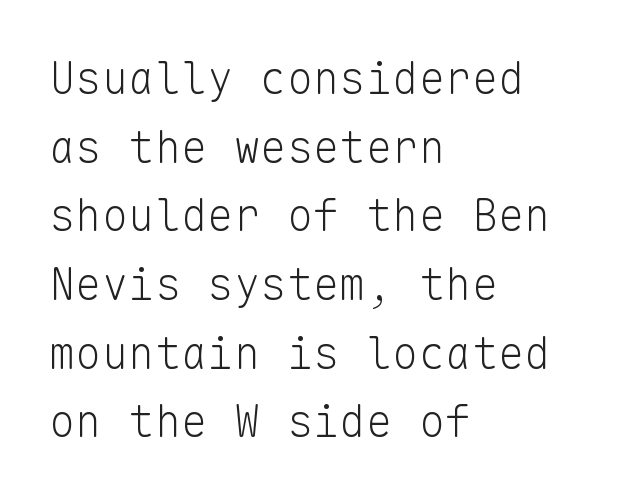
Each line starts at the same left margin while the right side varies. Spacing verdict: monospaced, one width for all characters. Caption: standard tracking, unaltered. The passage shown stacks its lines at a standard gap.
